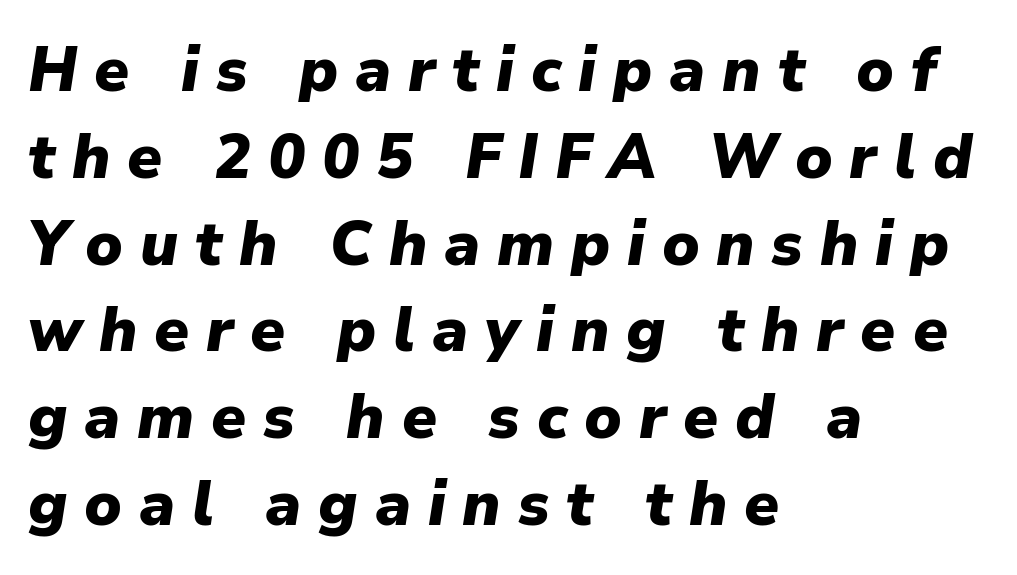
{"italic": "yes", "lean": "right", "slant_degrees": 9, "bold": "yes", "weight": "heavy", "width": "normal", "stroke_contrast": "low", "x_height": "medium", "monospaced": "no", "underline": "no", "align": "left", "line_spacing": "normal", "line_spacing_ratio": 1.4, "letter_spacing": "wide", "letter_spacing_em": 0.27, "glyph_px": 62}
